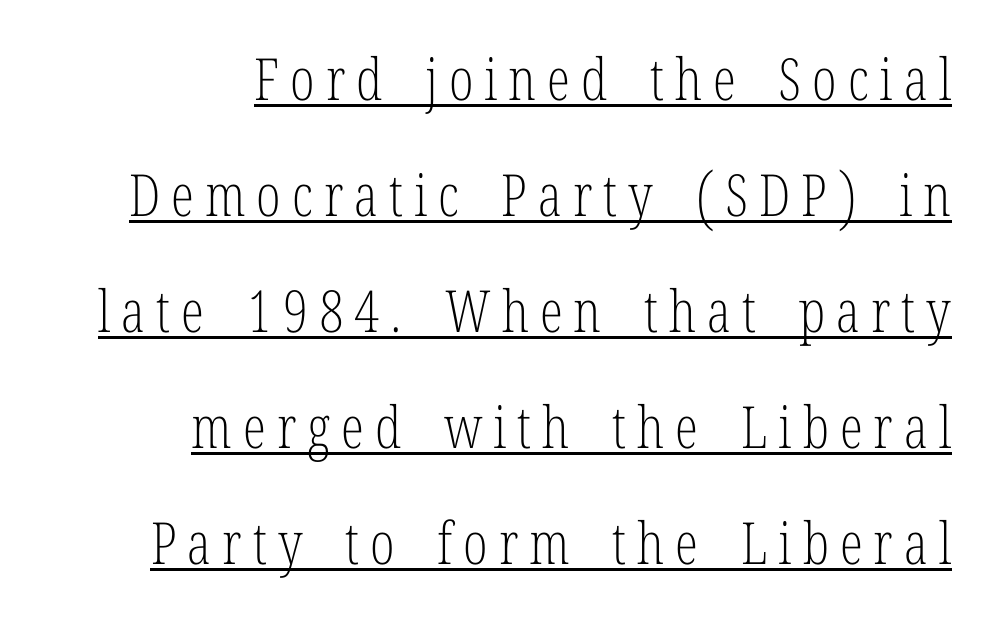
{"serif": "yes", "italic": "no", "bold": "no", "weight": "light", "width": "condensed", "stroke_contrast": "low", "x_height": "medium", "monospaced": "no", "underline": "yes", "align": "right", "line_spacing": "loose", "line_spacing_ratio": 2.0, "glyph_px": 58}
